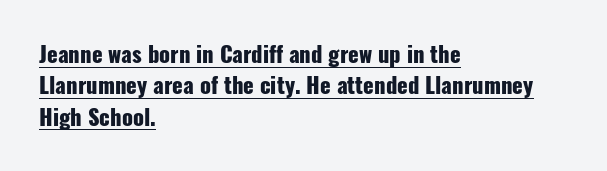
{"italic": "no", "bold": "yes", "underline": "yes", "align": "left", "line_spacing": "normal", "line_spacing_ratio": 1.43, "letter_spacing": "normal", "letter_spacing_em": 0.0, "glyph_px": 22}
